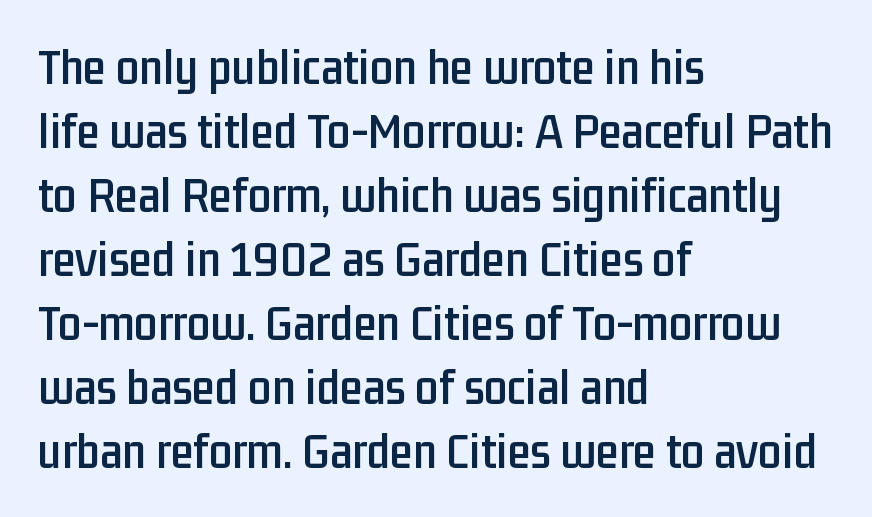
Q: Is the text italic (slanted)? A: No, it is upright.
Q: Is the typeface a serif or a sans-serif typeface? A: Sans-serif.
Q: Is the text underlined? A: No.
Q: How is the paragraph aligned? A: Left-aligned.
Q: Is the spacing between letters normal or unusually wide? A: Normal.
Q: Width (condensed, normal, or wide)? A: Condensed.
Q: Stroke contrast? A: Low.
Q: x-height? A: Medium.
Q: Monospaced? A: No.
